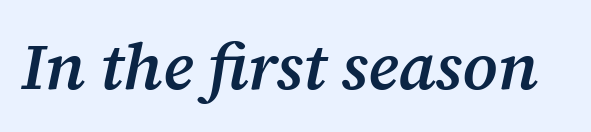
The image shows 65 px semibold serif type, italic (leaning right); set normal letter spacing, not underlined; medium stroke contrast and a medium x-height.
